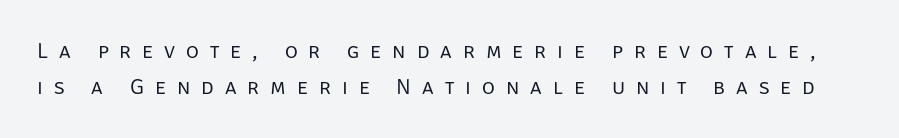
Q: Is the text bold? A: No.
Q: Is the text italic (slanted)? A: No, it is upright.
Q: Is the text underlined? A: No.
Q: Is the spacing between letters normal or unusually wide? A: Unusually wide.
Q: Is the spacing between lines tight, normal or loose? A: Normal.
